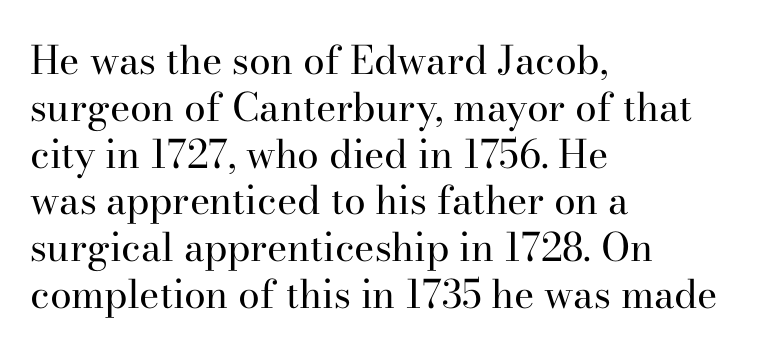
The image shows 39 px regular-weight serif type, upright; set left-aligned, line spacing 1.2x, normal letter spacing, not underlined; high stroke contrast and a small x-height.
